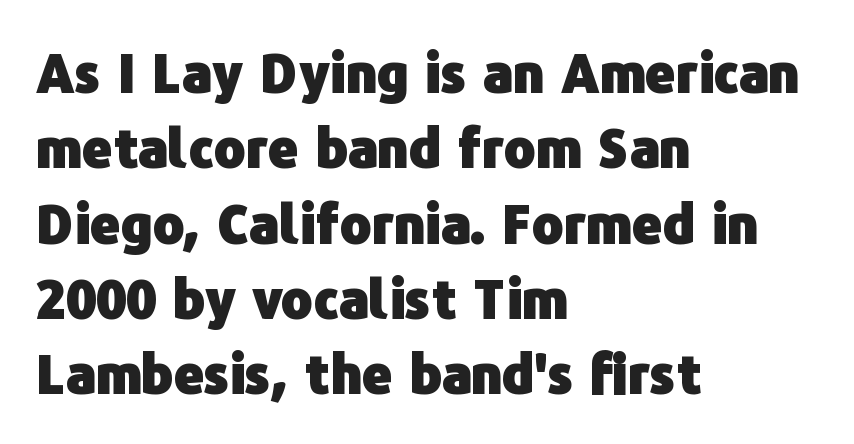
Looks like regular typesetting: each glyph gets only the width it needs. These lines are set flush left with a ragged right edge. The passage shown is typeset with a sans-serif family. What's the leading like? Ordinary, nothing unusual.
